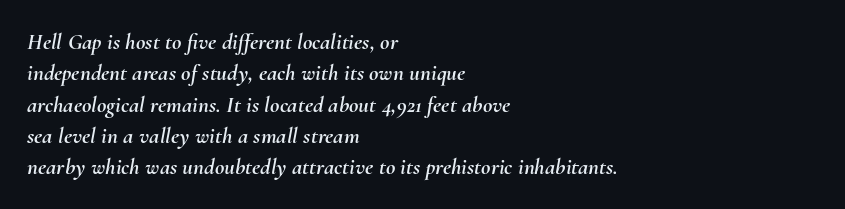
The image shows 23 px text type, italic (leaning right); set left-aligned, normal line spacing (1.36x), normal letter spacing, not underlined.
